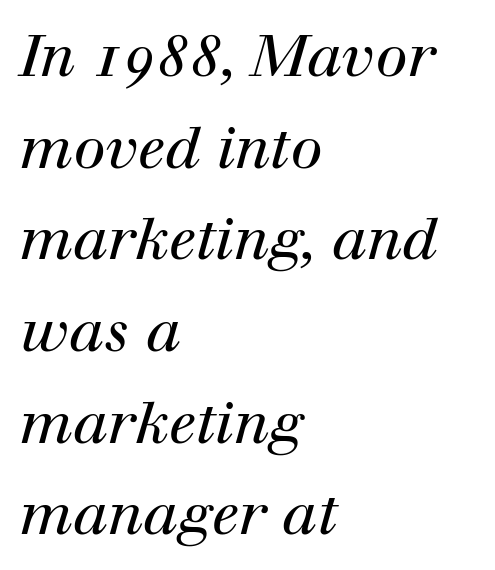
This sample has the flowing, uneven cadence of proportional lettering. Honestly, the letter spacing is just normal — you wouldn't notice it. Small tapered or slab feet sit at the stroke ends, so this counts as serif. Compared with a typical body face, this is equally light or lighter still. The whole block is typeset with a tilt.
